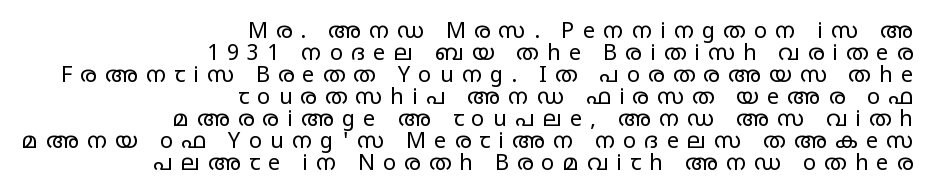
{"italic": "no", "bold": "no", "underline": "no", "align": "right", "line_spacing": "tight", "line_spacing_ratio": 1.0, "letter_spacing": "wide", "letter_spacing_em": 0.37, "glyph_px": 22}
